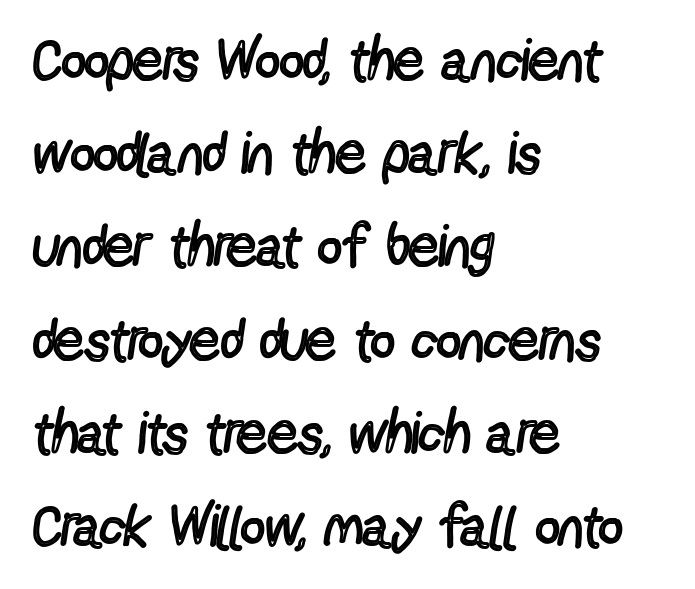
{"serif": "no", "bold": "no", "weight": "regular", "width": "condensed", "x_height": "medium", "monospaced": "no", "underline": "no", "align": "left", "line_spacing": "normal", "line_spacing_ratio": 1.58, "letter_spacing": "normal", "letter_spacing_em": 0.0, "glyph_px": 59}
